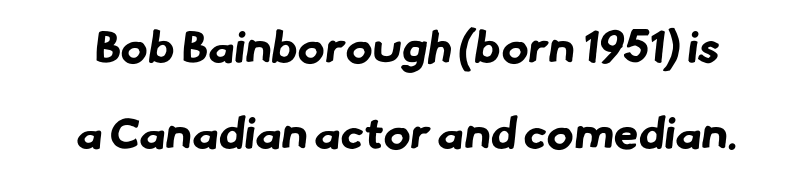
No extra tracking has been applied to these lines. Here the designer chose a conventional face with non-uniform glyph widths. A great deal of white space separates one row of letters from the next. The foot of each line stays bare and open. The glyphs have the mass of a bold cut. Examine the stroke ends and you'll find no serifs.
